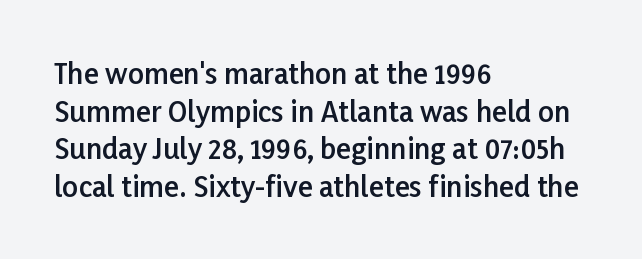
Q: Is the text bold? A: Semi-bold.
Q: Is the text italic (slanted)? A: No, it is upright.
Q: Is the typeface a serif or a sans-serif typeface? A: Sans-serif.
Q: Is the text underlined? A: No.
Q: How is the paragraph aligned? A: Left-aligned.
Q: Is the spacing between letters normal or unusually wide? A: Normal.
Q: Is the spacing between lines tight, normal or loose? A: Normal.
Q: Width (condensed, normal, or wide)? A: Normal.
Q: Stroke contrast? A: Low.
Q: x-height? A: Medium.
Q: Monospaced? A: No.
